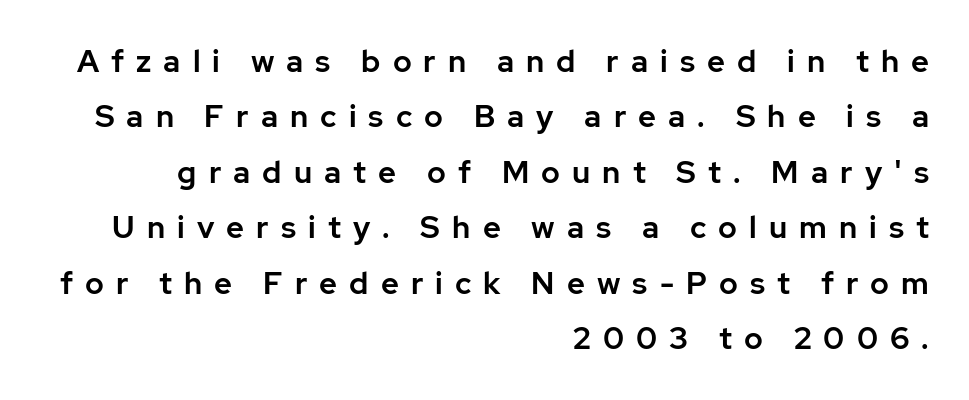
Q: Is the text italic (slanted)? A: No, it is upright.
Q: Is the typeface a serif or a sans-serif typeface? A: Sans-serif.
Q: Is the text underlined? A: No.
Q: How is the paragraph aligned? A: Right-aligned.
Q: Is the spacing between letters normal or unusually wide? A: Unusually wide.
Q: Width (condensed, normal, or wide)? A: Normal.
Q: Stroke contrast? A: Low.
Q: x-height? A: Medium.
Q: Monospaced? A: No.
